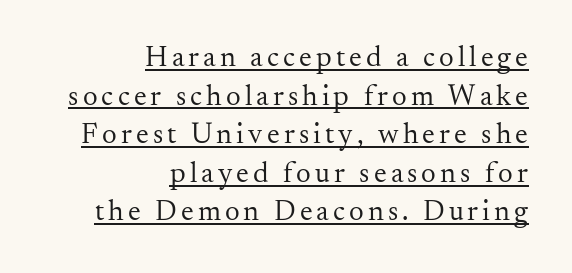
Q: Is the text bold? A: No.
Q: Is the text italic (slanted)? A: No, it is upright.
Q: Is the typeface a serif or a sans-serif typeface? A: Serif.
Q: Is the text underlined? A: Yes.
Q: How is the paragraph aligned? A: Right-aligned.
Q: Is the spacing between lines tight, normal or loose? A: Normal.
Q: Width (condensed, normal, or wide)? A: Normal.
Q: Stroke contrast? A: Medium.
Q: x-height? A: Small.
Q: Monospaced? A: No.
